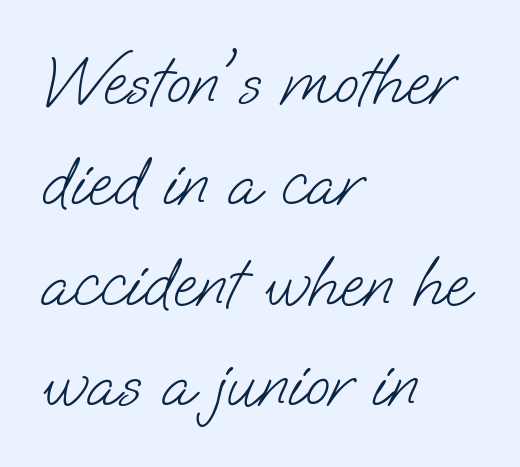
{"serif": "no", "bold": "no", "weight": "light", "width": "normal", "stroke_contrast": "low", "x_height": "small", "monospaced": "no", "underline": "no", "align": "left", "line_spacing": "normal", "line_spacing_ratio": 1.42, "letter_spacing": "normal", "letter_spacing_em": 0.0, "glyph_px": 71}
